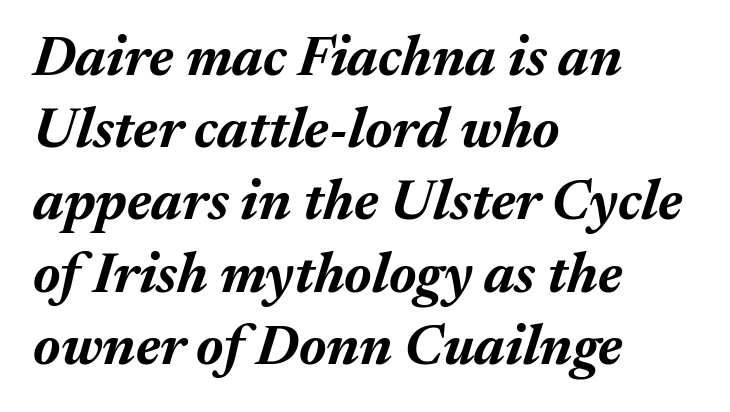
Q: Is the text bold? A: Yes.
Q: Is the text italic (slanted)? A: Yes, it leans right by about 17 degrees.
Q: Is the text underlined? A: No.
Q: How is the paragraph aligned? A: Left-aligned.
Q: Is the spacing between letters normal or unusually wide? A: Normal.
Q: Is the spacing between lines tight, normal or loose? A: Normal.
Q: Width (condensed, normal, or wide)? A: Normal.
Q: Stroke contrast? A: Medium.
Q: x-height? A: Medium.
Q: Monospaced? A: No.
